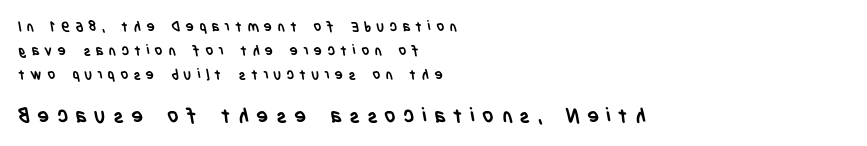
Q: Is the text bold? A: Yes.
Q: Is the text underlined? A: No.
Q: How is the paragraph aligned? A: Left-aligned.
Q: Is the spacing between letters normal or unusually wide? A: Unusually wide.
Q: Is the spacing between lines tight, normal or loose? A: Normal.
Q: Which block of text is set in a larger size, the first (top) or the second (bottom)? A: The second (bottom) one.
